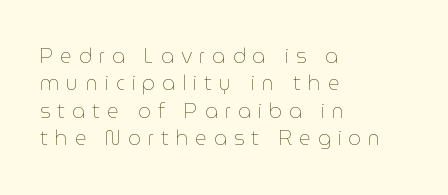
Q: Is the text bold? A: No.
Q: Is the text italic (slanted)? A: No, it is upright.
Q: Is the text underlined? A: No.
Q: How is the paragraph aligned? A: Left-aligned.
Q: Is the spacing between letters normal or unusually wide? A: Unusually wide.
Q: Is the spacing between lines tight, normal or loose? A: Normal.
